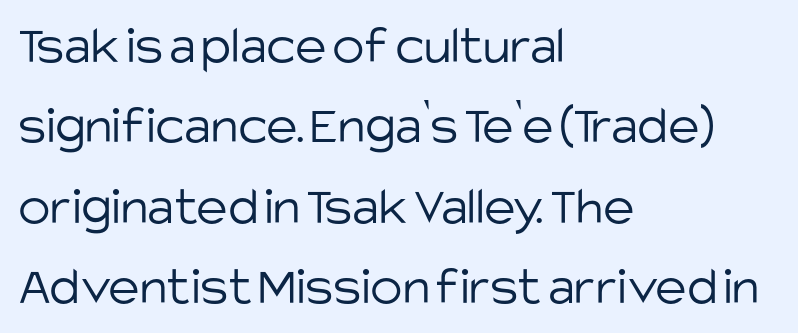
The passage shown is typed in a proportional face where columns would drift. This rendering leaves character spacing at its baseline value. Unmarked baselines from the first word to the last. Tall strokes in this sample are plumb rather than angled. Compared with a centered layout, this one pins lines to the left instead. No feet cap the strokes, marking this as sans-serif type.
